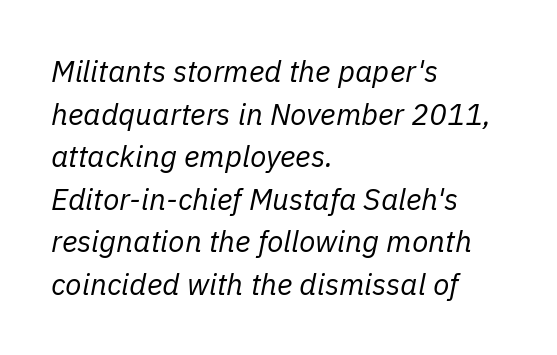
{"italic": "yes", "lean": "right", "slant_degrees": 11, "bold": "no", "weight": "regular", "width": "normal", "stroke_contrast": "low", "x_height": "medium", "monospaced": "no", "underline": "no", "align": "left", "line_spacing": "normal", "line_spacing_ratio": 1.42, "letter_spacing": "normal", "letter_spacing_em": 0.0, "glyph_px": 30}
